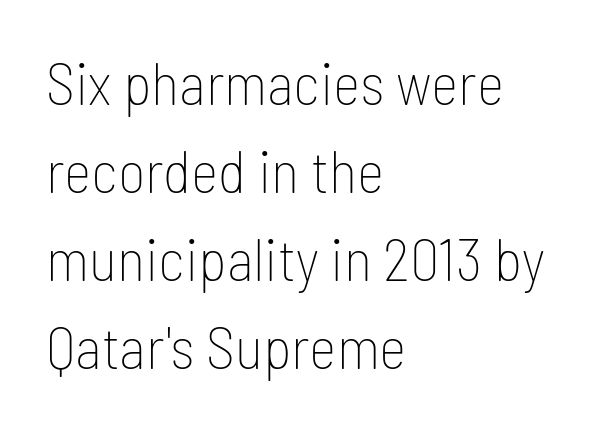
{"serif": "no", "italic": "no", "bold": "no", "weight": "thin", "width": "condensed", "stroke_contrast": "low", "x_height": "medium", "monospaced": "no", "underline": "no", "align": "left", "line_spacing": "normal", "line_spacing_ratio": 1.49, "letter_spacing": "normal", "letter_spacing_em": 0.0, "glyph_px": 59}
